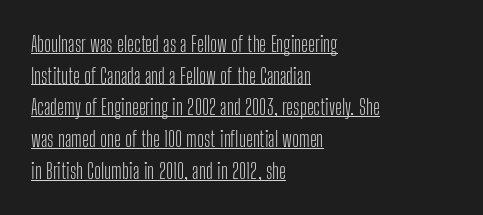
The weight tops out at a normal text grade. Which margin do the lines hug? The left one — the right edge is uneven. Looks like someone drew a line under every word here. This sample uses plain, unmodified letter spacing. This is roman type, the default non-slanted kind.
